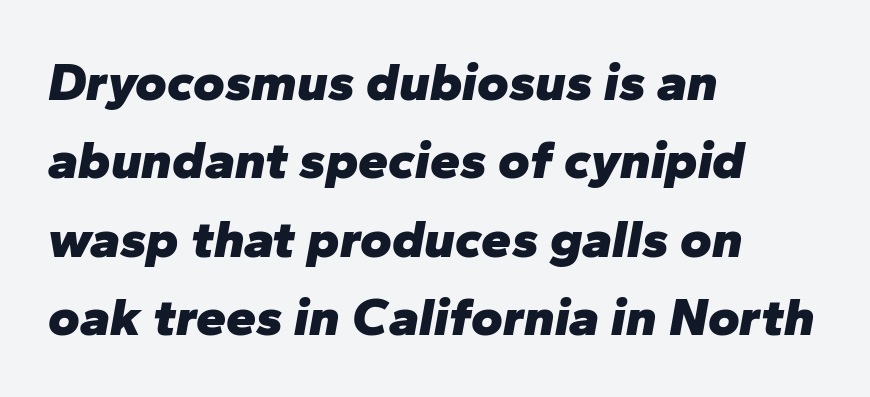
The image shows 54 px heavy type, italic (leaning right); set left-aligned, normal line spacing (1.45x), normal letter spacing, not underlined; low stroke contrast and a medium x-height.
